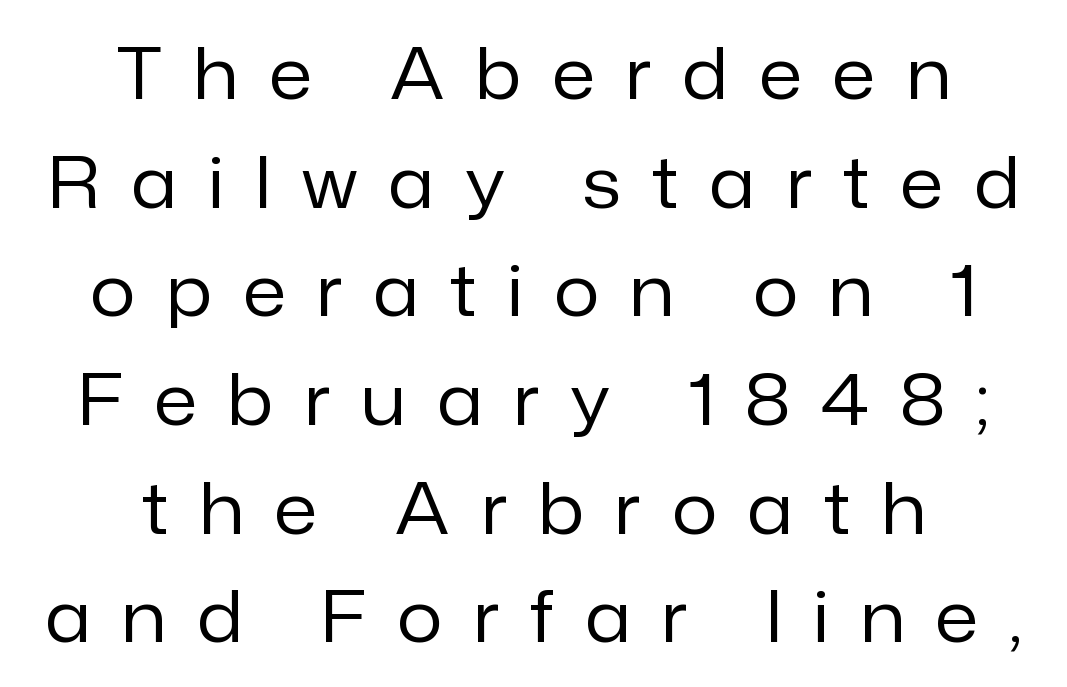
The image shows 71 px regular-weight sans-serif type, upright; set centered, normal line spacing (1.53x), unusually wide letter spacing (+0.44 em), not underlined; low stroke contrast and a medium x-height.
